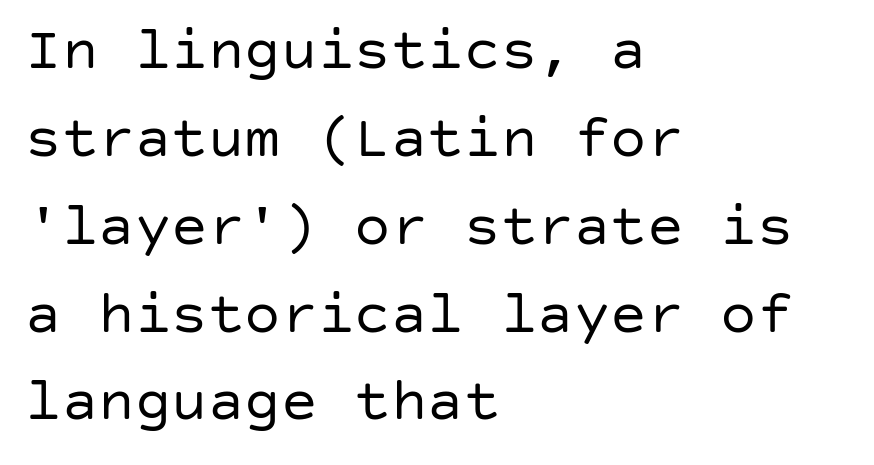
The image shows 61 px regular-weight sans-serif type, upright; set left-aligned, normal line spacing (1.44x), normal letter spacing, not underlined; low stroke contrast and a large x-height.
